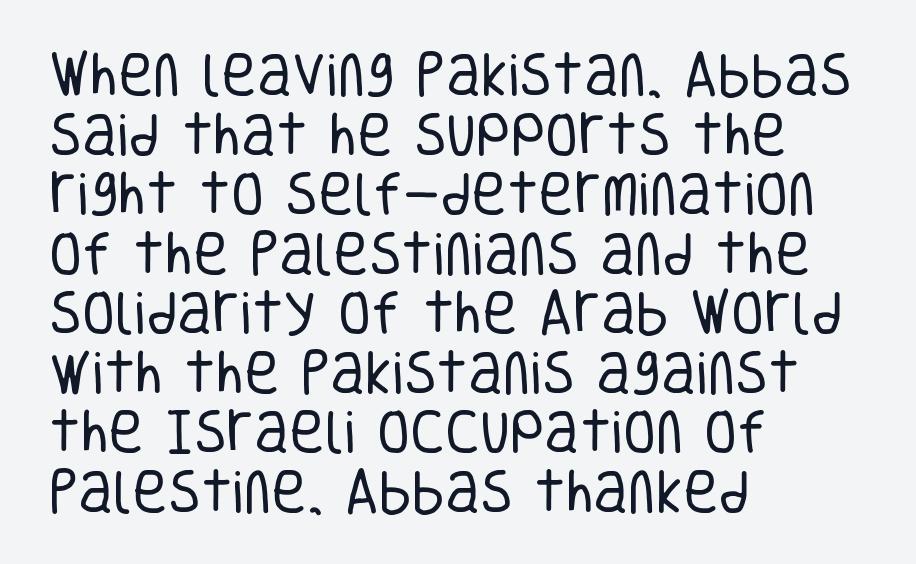
No feet cap the strokes, marking this as sans-serif type. Rule under the text: the space is simply empty. Vertical strokes here are truly vertical. In CSS terms this would be text-align: left. Looks like regular typesetting: each glyph gets only the width it needs.
